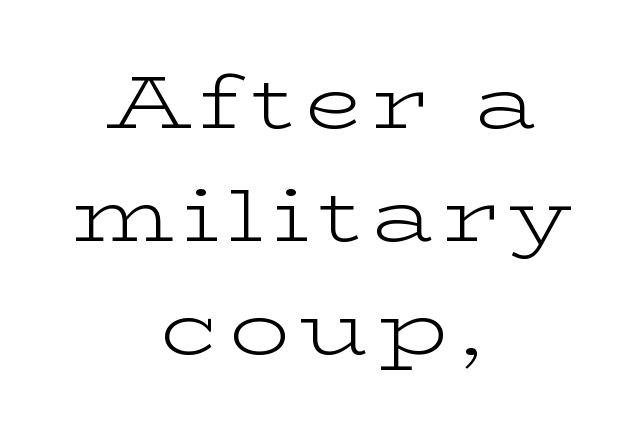
Q: Is the text bold? A: No.
Q: Is the text italic (slanted)? A: No, it is upright.
Q: Is the typeface a serif or a sans-serif typeface? A: Serif.
Q: Is the text underlined? A: No.
Q: How is the paragraph aligned? A: Centered.
Q: Is the spacing between lines tight, normal or loose? A: Normal.
Q: Width (condensed, normal, or wide)? A: Wide.
Q: Stroke contrast? A: Low.
Q: x-height? A: Medium.
Q: Monospaced? A: No.
